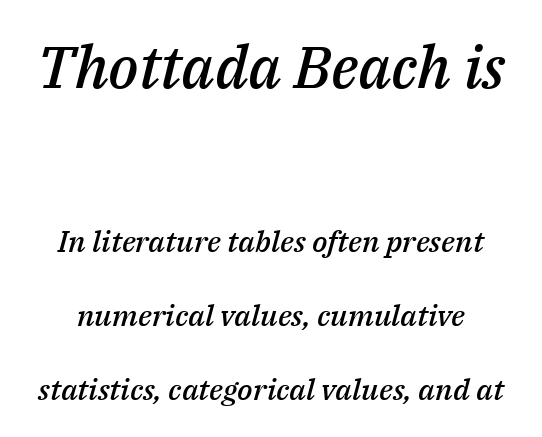
You could not count columns in this text — the font is proportionally spaced. The gap between lines stays unmarked. These words are printed semibold, heavier than regular yet not bold. Leading is clearly above the norm, producing a sparse column. Letter spacing: default. Slanted lettering throughout.
